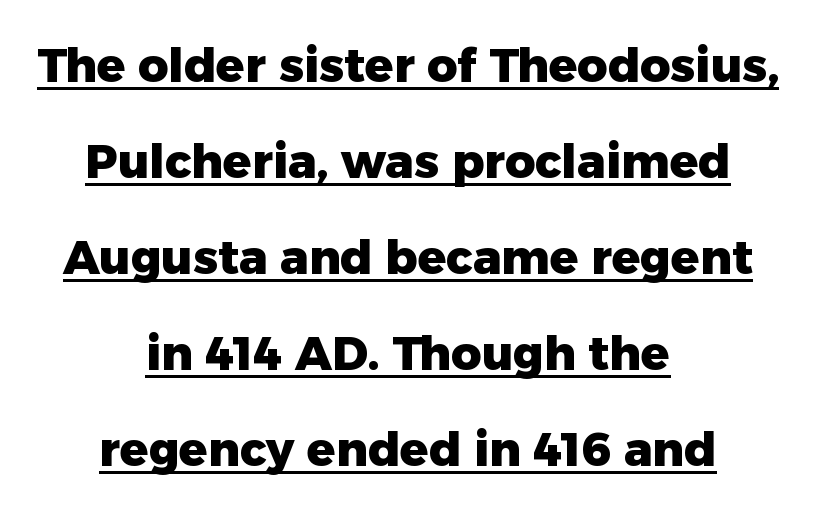
Rendered with straight, roman letterforms. Students, note that the glyphs here touch the page at normal intervals. These lines stack symmetrically, like a column narrowing and widening about its center. Classification — sans serif. The lettering is marked with a stroke running underneath it.
